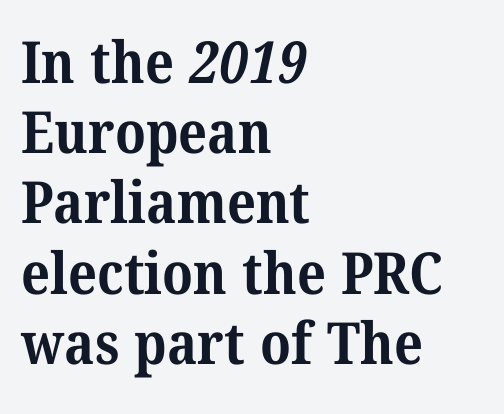
The image shows 58 px bold serif type; set left-aligned, line spacing 1.21x, normal letter spacing, not underlined; medium stroke contrast and a medium x-height.
